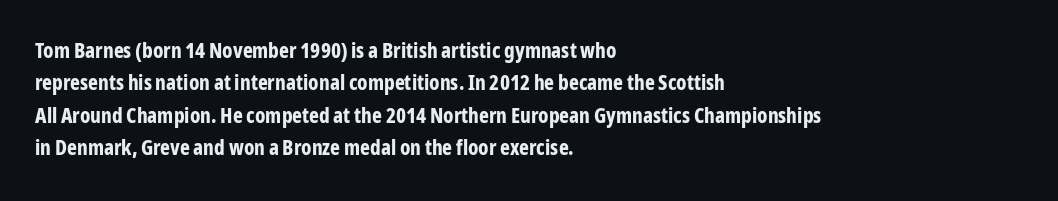
Q: Is the text bold? A: Yes.
Q: Is the text italic (slanted)? A: No, it is upright.
Q: Is the text underlined? A: No.
Q: How is the paragraph aligned? A: Left-aligned.
Q: Is the spacing between letters normal or unusually wide? A: Normal.
Q: Is the spacing between lines tight, normal or loose? A: Normal.
